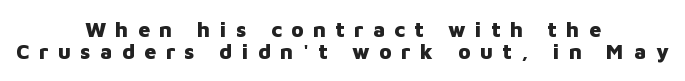
The image shows 21 px bold type, upright; set centered, tight line spacing (1.07x), unusually wide letter spacing (+0.45 em), not underlined.
